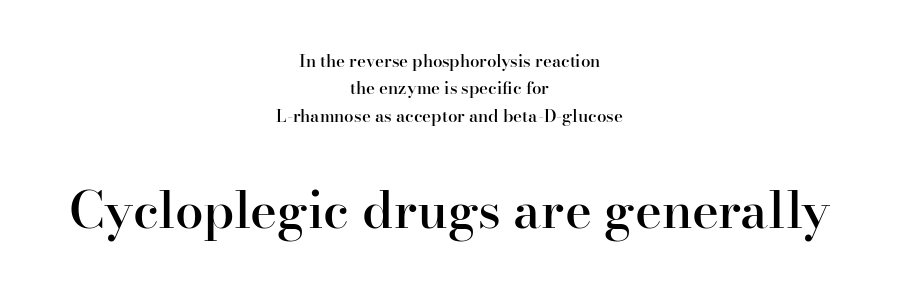
{"serif": "yes", "italic": "no", "bold": "semi", "weight": "semibold", "width": "normal", "stroke_contrast": "high", "x_height": "small", "monospaced": "no", "underline": "no", "align": "center", "line_spacing": "normal", "line_spacing_ratio": 1.61, "letter_spacing": "normal", "letter_spacing_em": 0.0, "larger_block": "second", "size_ratio": 3.0, "glyph_px": 51}
